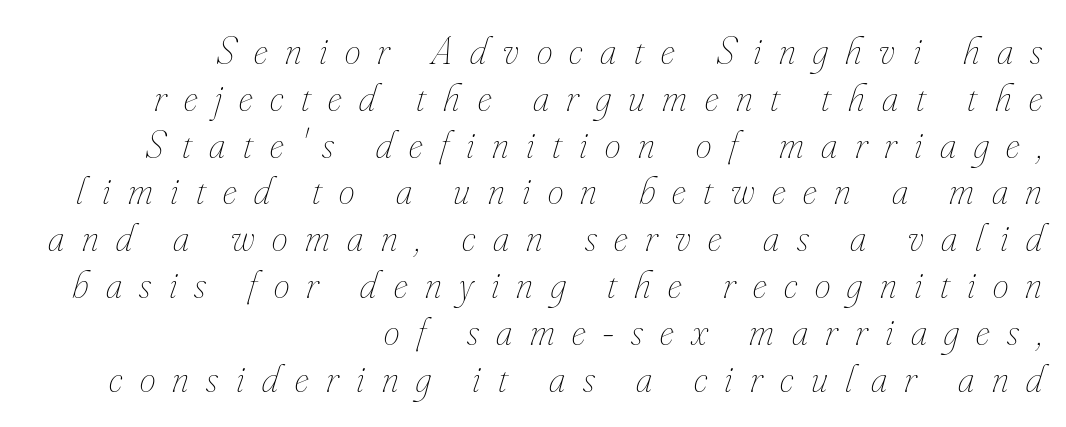
The image shows 40 px thin, condensed type, italic (leaning right); set right-aligned, line spacing 1.17x, unusually wide letter spacing (+0.44 em), not underlined; low stroke contrast and a small x-height.
